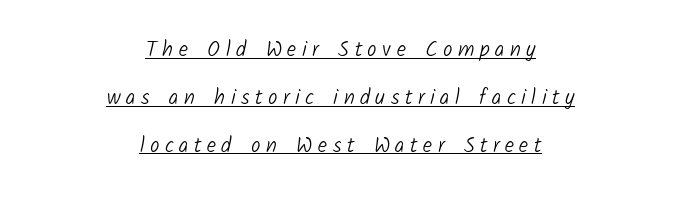
The image shows 21 px text type; set centered, loose line spacing (2.28x), unusually wide letter spacing (+0.26 em), underlined.
